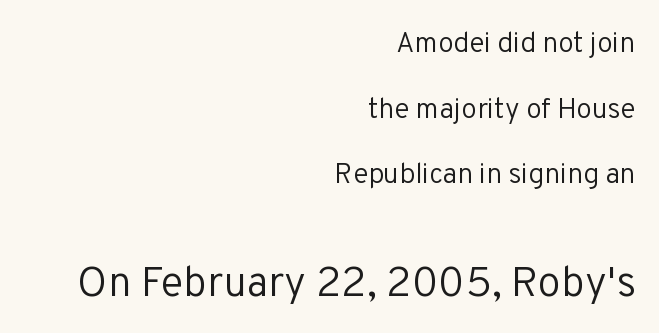
Q: Is the text bold? A: No.
Q: Is the text italic (slanted)? A: No, it is upright.
Q: Is the typeface a serif or a sans-serif typeface? A: Sans-serif.
Q: Is the text underlined? A: No.
Q: How is the paragraph aligned? A: Right-aligned.
Q: Is the spacing between letters normal or unusually wide? A: Normal.
Q: Is the spacing between lines tight, normal or loose? A: Loose.
Q: Which block of text is set in a larger size, the first (top) or the second (bottom)? A: The second (bottom) one.
Q: Width (condensed, normal, or wide)? A: Normal.
Q: Stroke contrast? A: Low.
Q: x-height? A: Medium.
Q: Monospaced? A: No.
